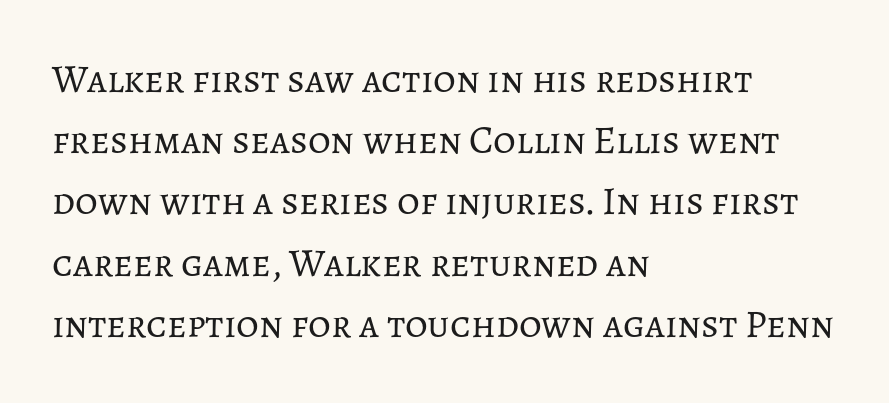
Q: Is the text bold? A: No.
Q: Is the text italic (slanted)? A: No, it is upright.
Q: Is the text underlined? A: No.
Q: How is the paragraph aligned? A: Left-aligned.
Q: Is the spacing between letters normal or unusually wide? A: Normal.
Q: Is the spacing between lines tight, normal or loose? A: Normal.
Q: Width (condensed, normal, or wide)? A: Normal.
Q: Stroke contrast? A: Low.
Q: x-height? A: Medium.
Q: Monospaced? A: No.
